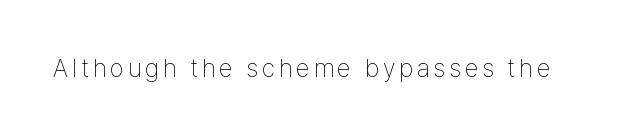
Q: Is the text bold? A: No.
Q: Is the text italic (slanted)? A: No, it is upright.
Q: Is the text underlined? A: No.
